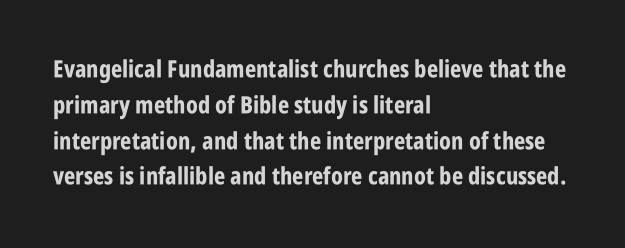
{"italic": "no", "bold": "yes", "underline": "no", "align": "left", "line_spacing": "normal", "line_spacing_ratio": 1.49, "letter_spacing": "normal", "letter_spacing_em": 0.0, "glyph_px": 24}
